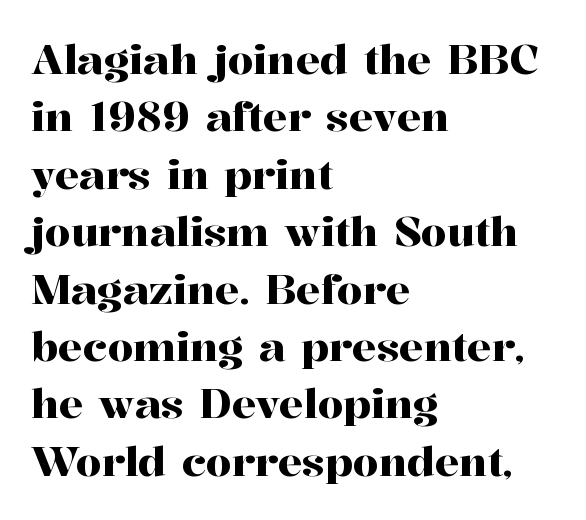
Style check: upright. Character widths vary here, with narrow letters taking less room than wide ones. Each letter's strokes conclude with small projecting serifs. The lines are quadded left.
